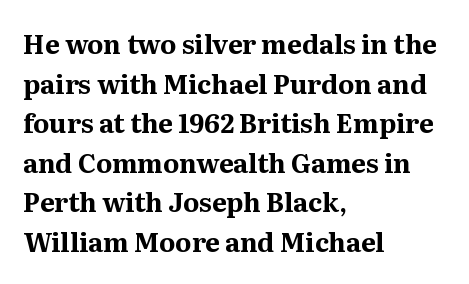
Line spacing here is normal. Words float on clear page, feet unadorned. Each glyph is drawn with heavy, bold strokes. There is no visible air inserted between adjacent glyphs. These lines are set flush left with a ragged right edge. This is roman type, the default non-slanted kind.
